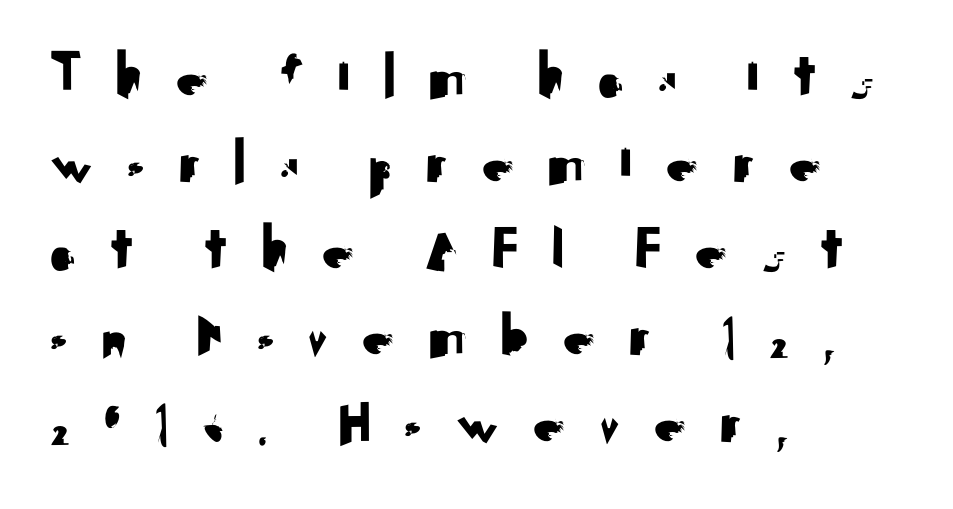
Here the designer chose a conventional face with non-uniform glyph widths. In CSS terms this would be text-align: left. Evenly set lines give the paragraph a standard silhouette. A sans-serif font was chosen for this passage. Bare-footed words on every line.
